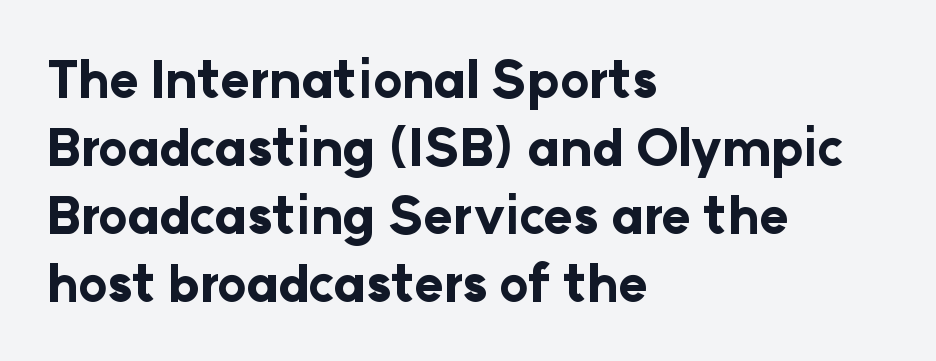
Visually the block forms a straight wall on the left and a jagged coastline on the right. The typesetting leans heavy: a genuine bold. Rendered with straight, roman letterforms. These lines are rendered in a variable-pitch font.
